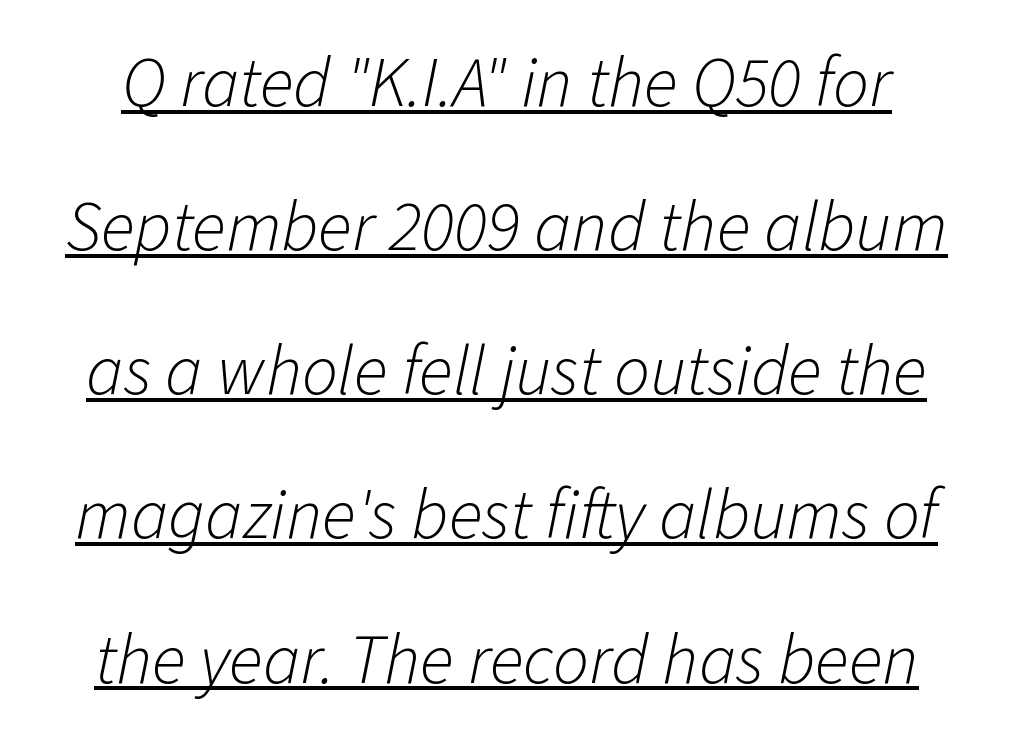
Q: Is the text bold? A: No.
Q: Is the text italic (slanted)? A: Yes, it leans right by about 11 degrees.
Q: Is the text underlined? A: Yes.
Q: Is the spacing between letters normal or unusually wide? A: Normal.
Q: Is the spacing between lines tight, normal or loose? A: Loose.
Q: Width (condensed, normal, or wide)? A: Normal.
Q: Stroke contrast? A: Low.
Q: x-height? A: Medium.
Q: Monospaced? A: No.
